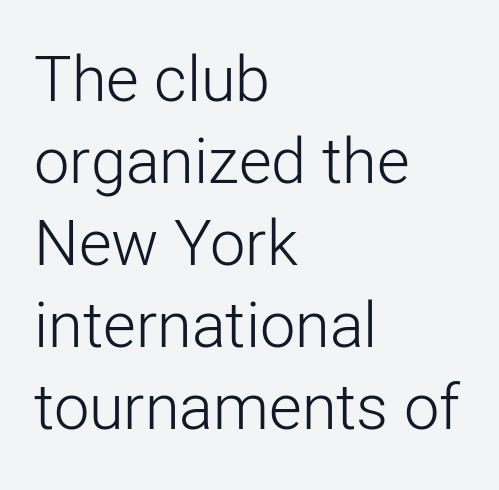
The image shows 63 px light sans-serif type, upright; set left-aligned, normal line spacing (1.3x), normal letter spacing, not underlined; low stroke contrast and a medium x-height.
